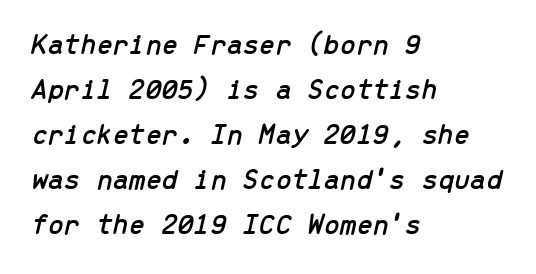
The letters march in equal steps, a hallmark of fixed-pitch type. Characters follow at the spacing the type designer built in. The gap between lines stays unmarked. Leftover space on each line is placed entirely after the last word. There's an unmistakable incline to the writing here. The passage shown stacks its lines at a standard gap.
